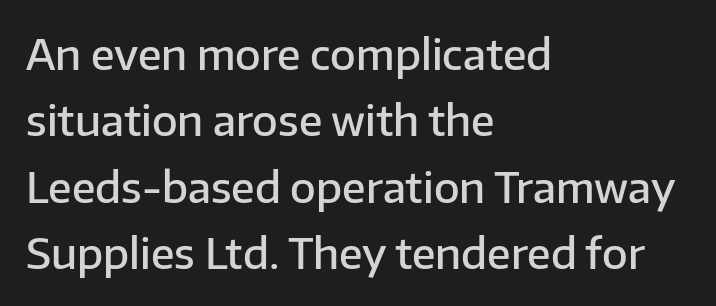
The image shows 42 px semibold sans-serif type, upright; set left-aligned, normal line spacing (1.58x), normal letter spacing, not underlined; low stroke contrast and a medium x-height.
